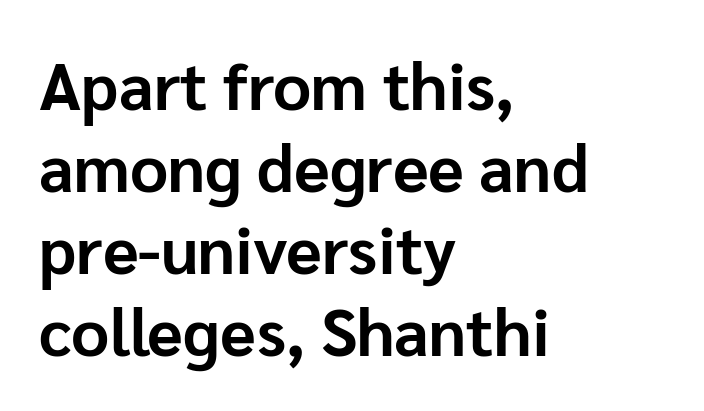
These lines are rendered in a variable-pitch font. The font is running at its bold setting. Each word holds together tightly as a unit, with standard inter-letter gaps. Casual observation: everything's shoved over to the left.
